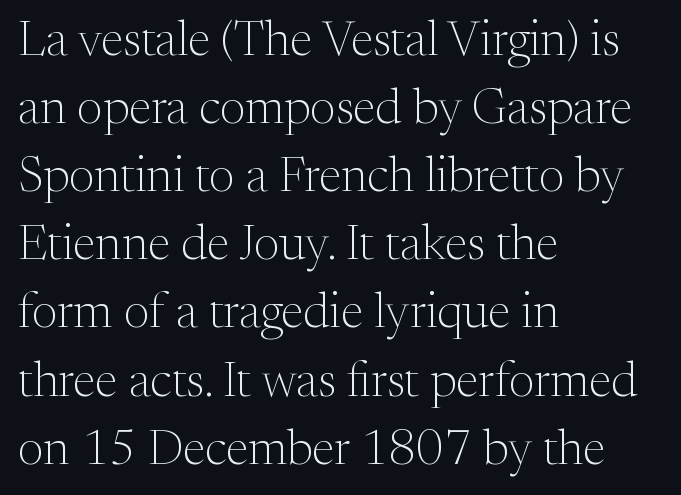
Q: Is the text bold? A: No.
Q: Is the text italic (slanted)? A: No, it is upright.
Q: Is the typeface a serif or a sans-serif typeface? A: Serif.
Q: Is the text underlined? A: No.
Q: How is the paragraph aligned? A: Left-aligned.
Q: Is the spacing between letters normal or unusually wide? A: Normal.
Q: Is the spacing between lines tight, normal or loose? A: Normal.
Q: Width (condensed, normal, or wide)? A: Normal.
Q: Stroke contrast? A: Medium.
Q: x-height? A: Medium.
Q: Monospaced? A: No.
